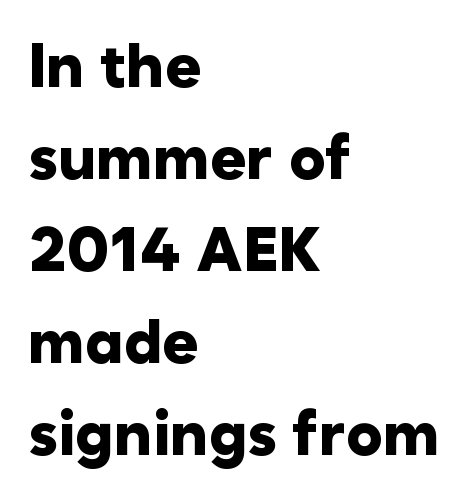
Q: Is the text bold? A: Yes.
Q: Is the text italic (slanted)? A: No, it is upright.
Q: Is the typeface a serif or a sans-serif typeface? A: Sans-serif.
Q: Is the text underlined? A: No.
Q: How is the paragraph aligned? A: Left-aligned.
Q: Is the spacing between letters normal or unusually wide? A: Normal.
Q: Is the spacing between lines tight, normal or loose? A: Normal.
Q: Width (condensed, normal, or wide)? A: Normal.
Q: Stroke contrast? A: Low.
Q: x-height? A: Medium.
Q: Monospaced? A: No.
